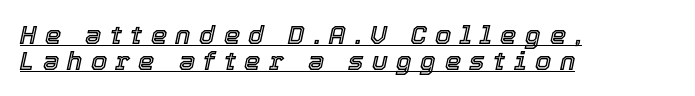
The image shows 26 px text type, italic (leaning right); set left-aligned, tight line spacing (0.99x), unusually wide letter spacing (+0.32 em), underlined.
